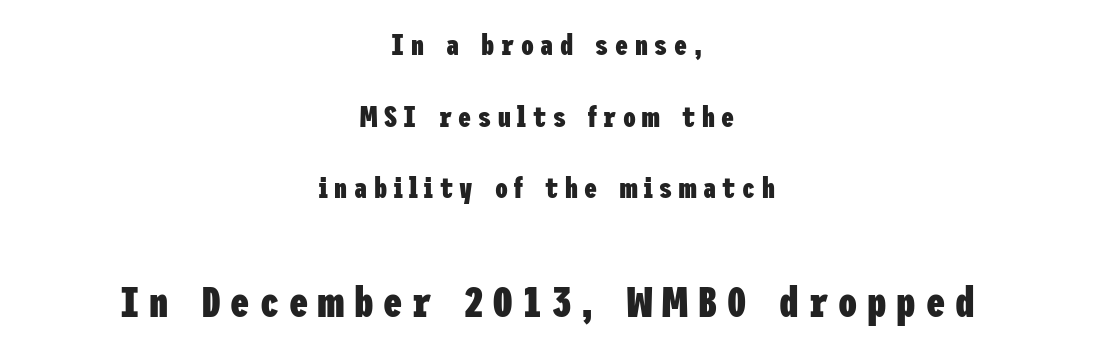
The image shows 43 px heavy, condensed sans-serif type, upright; set centered, loose line spacing (2.47x), unusually wide letter spacing (+0.23 em), not underlined; the second (bottom) block is 1.48x larger; low stroke contrast and a medium x-height.
